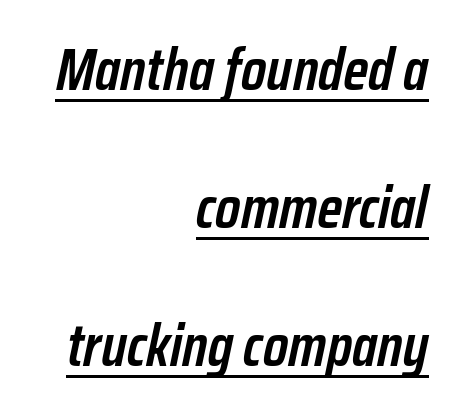
The image shows 59 px semibold, condensed type, italic (leaning right); set right-aligned, loose line spacing (2.34x), normal letter spacing, underlined; low stroke contrast and a medium x-height.
